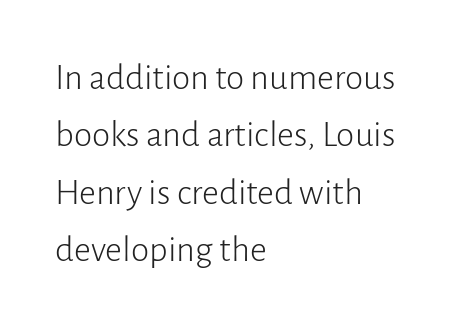
Q: Is the text bold? A: No.
Q: Is the text italic (slanted)? A: No, it is upright.
Q: Is the typeface a serif or a sans-serif typeface? A: Sans-serif.
Q: Is the text underlined? A: No.
Q: How is the paragraph aligned? A: Left-aligned.
Q: Is the spacing between letters normal or unusually wide? A: Normal.
Q: Is the spacing between lines tight, normal or loose? A: Normal.
Q: Width (condensed, normal, or wide)? A: Normal.
Q: Stroke contrast? A: Low.
Q: x-height? A: Medium.
Q: Monospaced? A: No.
